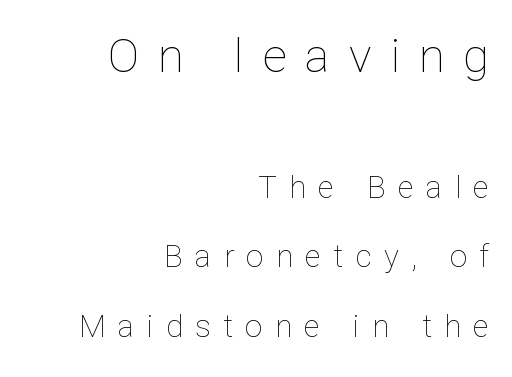
Think standard paragraph weight, or any step lighter than that. Honestly, the letter spacing is so wide it's the main thing you notice. Whoever set this made the first block the dominant, larger element. Italic? Not at all — the glyphs are vertical. Caption: multi-line text, flush right, ragged left. Summary of vertical rhythm: relaxed, with wide interline spacing.
